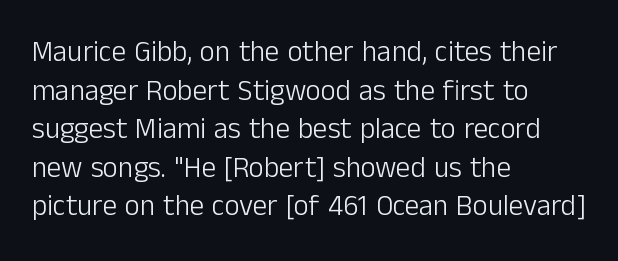
{"serif": "no", "italic": "no", "bold": "no", "weight": "light", "width": "normal", "stroke_contrast": "low", "x_height": "medium", "monospaced": "no", "underline": "no", "align": "left", "line_spacing": "normal", "line_spacing_ratio": 1.33, "letter_spacing": "normal", "letter_spacing_em": 0.0, "glyph_px": 29}
